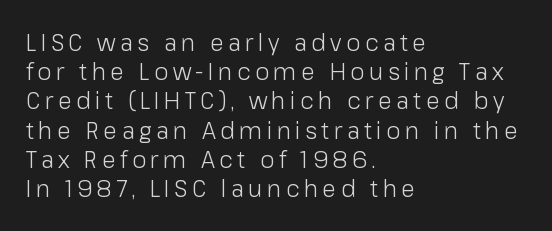
Descenders hang freely into open space. These lines were composed using upright roman letters. A classic flush-left, rag-right setting is used for this passage. The line-height multiplier appears to be the usual default. On a weight scale, this lands at 450 or below.
